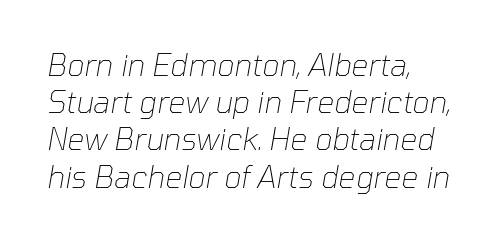
Q: Is the text bold? A: No.
Q: Is the text italic (slanted)? A: Yes, it leans right by about 10 degrees.
Q: Is the text underlined? A: No.
Q: How is the paragraph aligned? A: Left-aligned.
Q: Is the spacing between letters normal or unusually wide? A: Normal.
Q: Width (condensed, normal, or wide)? A: Normal.
Q: Stroke contrast? A: Low.
Q: x-height? A: Medium.
Q: Monospaced? A: No.
